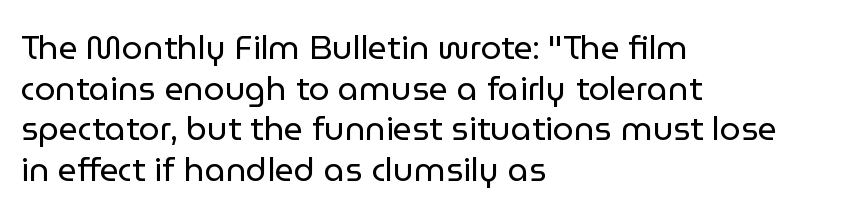
The image shows 33 px regular-weight sans-serif type, upright; set left-aligned, line spacing 1.23x, normal letter spacing, not underlined; low stroke contrast and a medium x-height.
